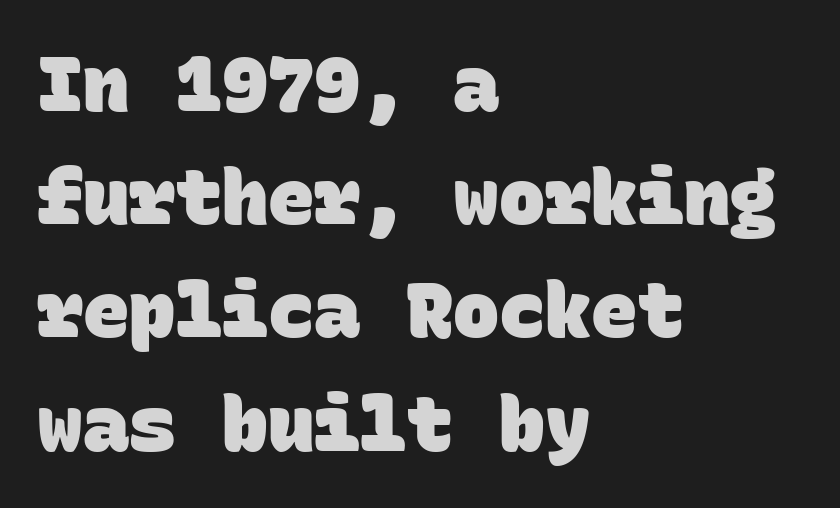
The image shows 77 px heavy sans-serif type, monospaced; set left-aligned, normal line spacing (1.47x), normal letter spacing, not underlined; low stroke contrast and a large x-height.
